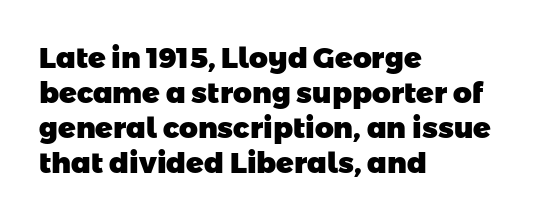
Q: Is the text bold? A: Yes.
Q: Is the typeface a serif or a sans-serif typeface? A: Sans-serif.
Q: Is the text underlined? A: No.
Q: How is the paragraph aligned? A: Left-aligned.
Q: Is the spacing between letters normal or unusually wide? A: Normal.
Q: Width (condensed, normal, or wide)? A: Normal.
Q: Stroke contrast? A: Low.
Q: x-height? A: Medium.
Q: Monospaced? A: No.
